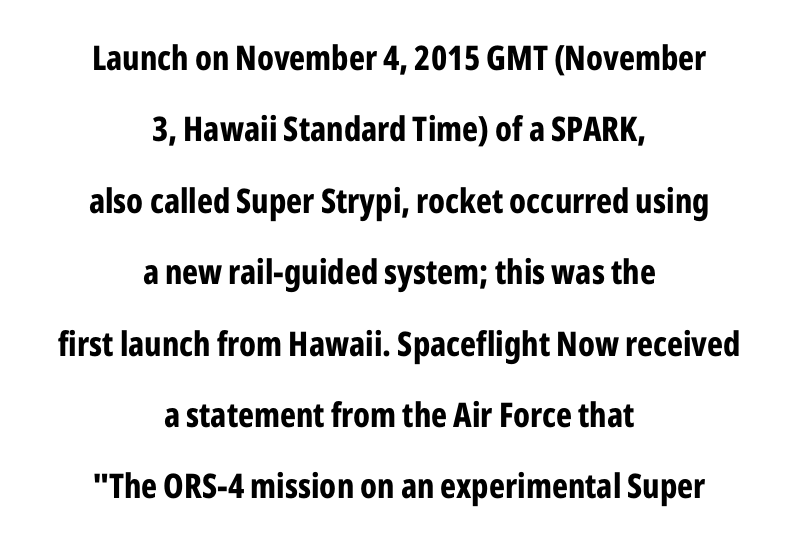
Does the leading feel generous? Absolutely, it's lavish. Are there feet on the stems? There aren't — it's a sans. The baseline area is clear. The setting favours the middle, as headings and verse often do. The letters stand straight up with perfectly vertical stems. Look at the tracking — it's just the regular setting, nothing added.
